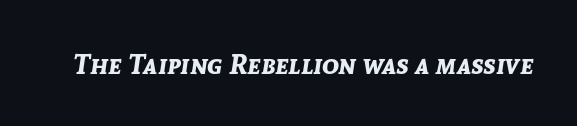
Q: Is the text bold? A: Yes.
Q: Is the text italic (slanted)? A: Yes, it leans right by about 8 degrees.
Q: Is the text underlined? A: No.
Q: Is the spacing between letters normal or unusually wide? A: Normal.
Q: Width (condensed, normal, or wide)? A: Normal.
Q: Stroke contrast? A: Low.
Q: x-height? A: Medium.
Q: Monospaced? A: No.
